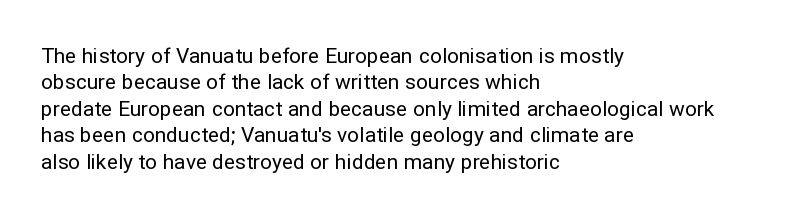
The image shows 21 px text type, upright; set left-aligned, normal line spacing (1.26x), normal letter spacing, not underlined.
